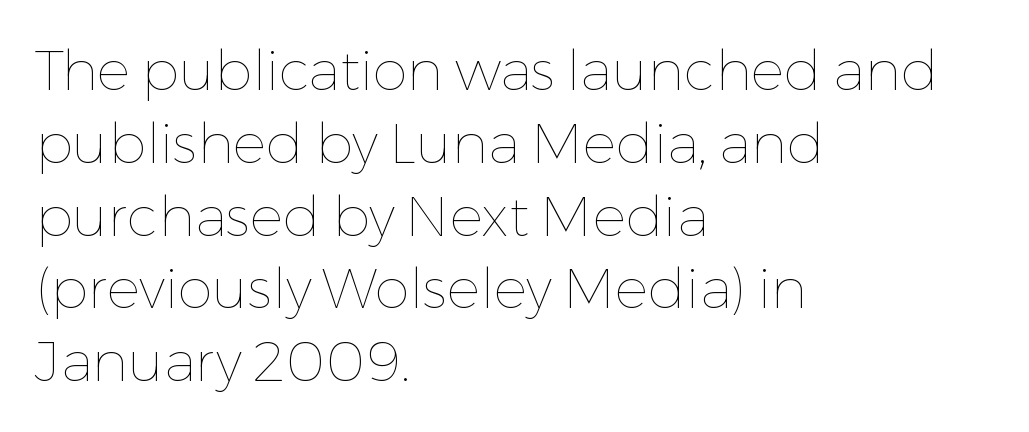
The image shows 56 px thin type, upright; set left-aligned, normal line spacing (1.3x), normal letter spacing, not underlined; low stroke contrast and a medium x-height.
